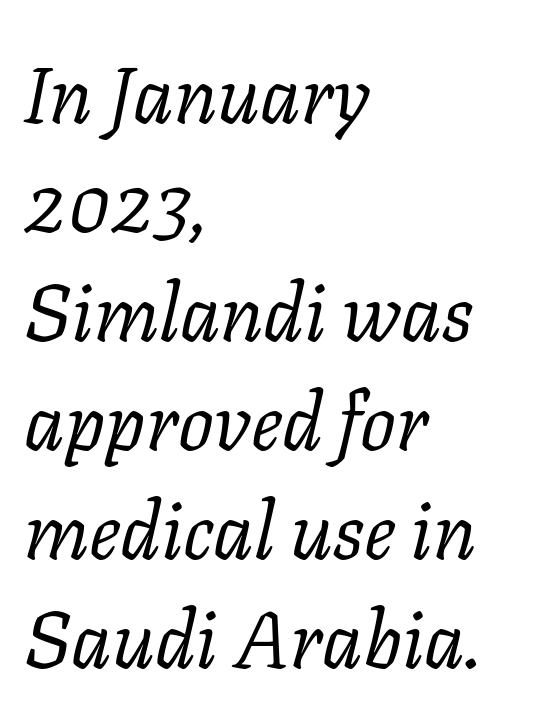
Q: Is the text bold? A: No.
Q: Is the text italic (slanted)? A: Yes, it leans right by about 11 degrees.
Q: Is the typeface a serif or a sans-serif typeface? A: Serif.
Q: Is the text underlined? A: No.
Q: How is the paragraph aligned? A: Left-aligned.
Q: Is the spacing between letters normal or unusually wide? A: Normal.
Q: Is the spacing between lines tight, normal or loose? A: Normal.
Q: Width (condensed, normal, or wide)? A: Normal.
Q: Stroke contrast? A: Low.
Q: x-height? A: Medium.
Q: Monospaced? A: No.
